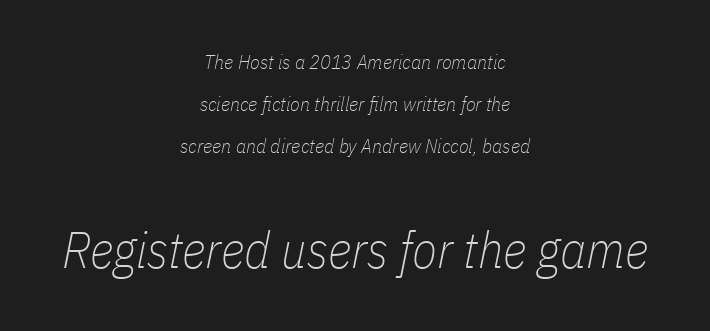
Leftover space on each line is divided equally before and after the words. Rule under the text: the space is simply empty. The whole block is typeset with a tilt. Does the bottom block carry the larger type? Yes, it does.
